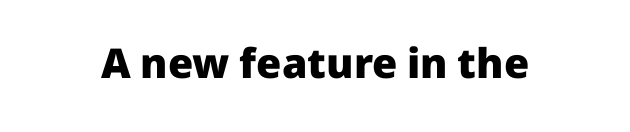
Q: Is the text bold? A: Yes.
Q: Is the text italic (slanted)? A: No, it is upright.
Q: Is the typeface a serif or a sans-serif typeface? A: Sans-serif.
Q: Is the text underlined? A: No.
Q: Is the spacing between letters normal or unusually wide? A: Normal.
Q: Width (condensed, normal, or wide)? A: Normal.
Q: Stroke contrast? A: Low.
Q: x-height? A: Medium.
Q: Monospaced? A: No.
